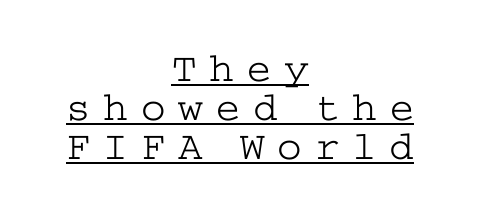
The image shows 41 px light, wide serif type, upright; set centered, tight line spacing (0.95x), unusually wide letter spacing (+0.31 em), underlined; low stroke contrast and a medium x-height.
